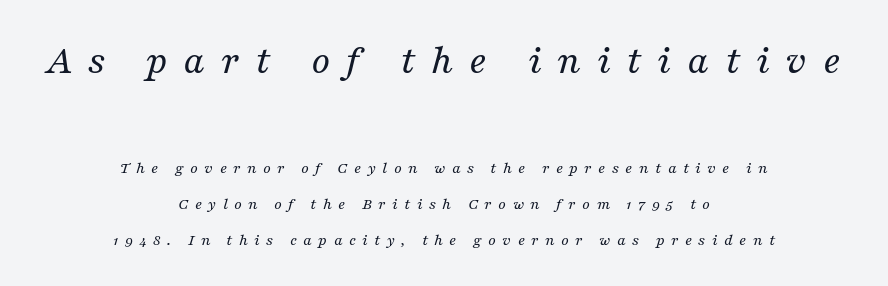
The typeface chosen for these lines features serifs. The passage shown is typed in a proportional face where columns would drift. Inter-character spacing is expanded well beyond the font's built-in metrics. Each stroke keeps to a modest, everyday thickness or less. Only glyphs here, with clear space below each row.
